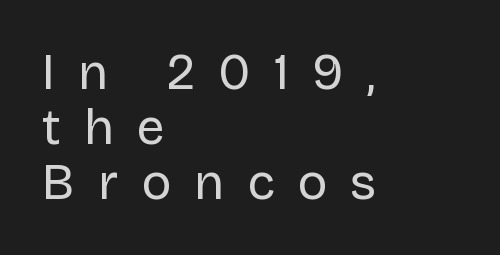
The image shows 50 px regular-weight sans-serif type, upright; set left-aligned, tight line spacing (1.1x), unusually wide letter spacing (+0.46 em), not underlined; low stroke contrast and a large x-height.
